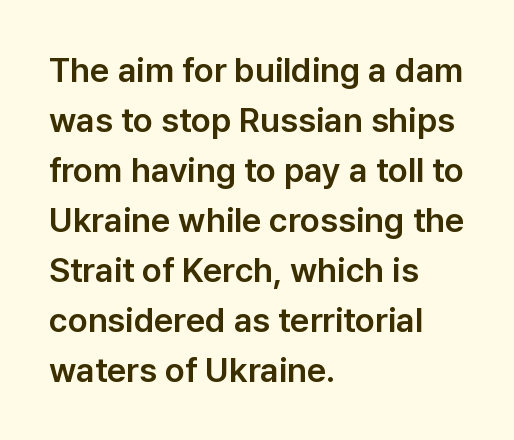
The image shows 34 px sans-serif type, upright; set left-aligned, normal line spacing (1.47x), normal letter spacing, not underlined; low stroke contrast and a medium x-height.
